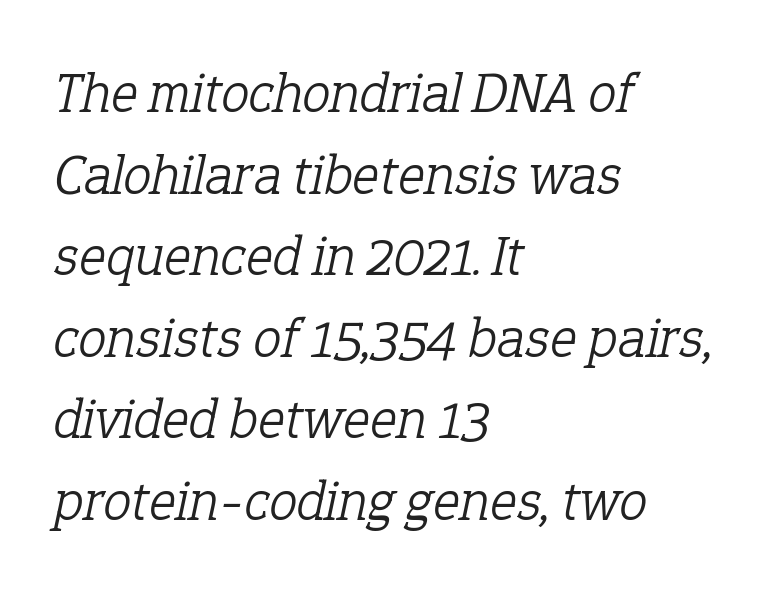
{"serif": "yes", "italic": "yes", "lean": "right", "slant_degrees": 12, "bold": "no", "weight": "light", "width": "normal", "stroke_contrast": "low", "x_height": "medium", "monospaced": "no", "underline": "no", "align": "left", "line_spacing": "normal", "line_spacing_ratio": 1.43, "letter_spacing": "normal", "letter_spacing_em": 0.0, "glyph_px": 57}
